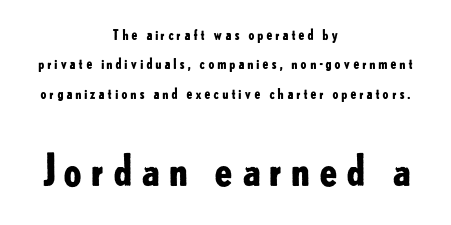
{"serif": "no", "italic": "no", "bold": "yes", "weight": "bold", "width": "normal", "stroke_contrast": "low", "x_height": "small", "monospaced": "no", "underline": "no", "align": "center", "line_spacing": "loose", "line_spacing_ratio": 2.1, "larger_block": "second", "size_ratio": 3.07, "glyph_px": 43}
